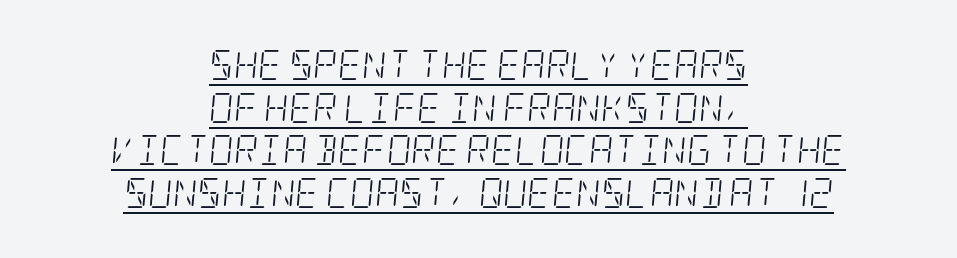
Underlined type. The passage shown has conventional tracking throughout. Weight: not bold — regular or lighter. The face used here is seriffed, in the tradition of book romans. The face used here has a pronounced slope to its letters. This rendering uses center alignment, leaving both contours irregular but symmetric.
